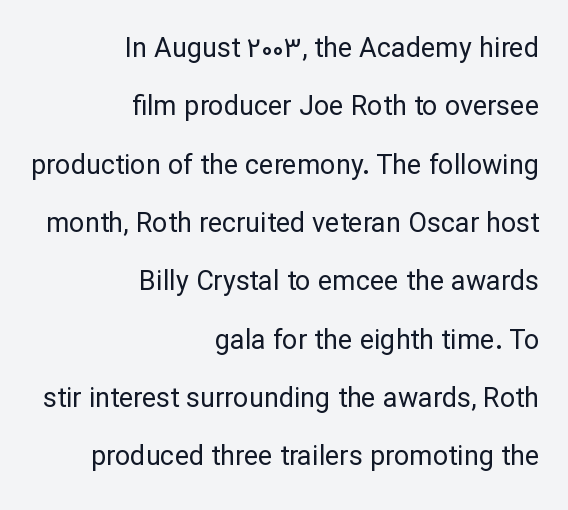
The image shows 27 px text type, upright; set right-aligned, loose line spacing (2.16x), normal letter spacing, not underlined.
